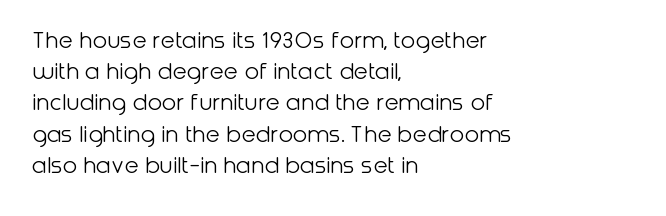
The image shows 26 px text type, upright; set left-aligned, line spacing 1.2x, normal letter spacing, not underlined.
